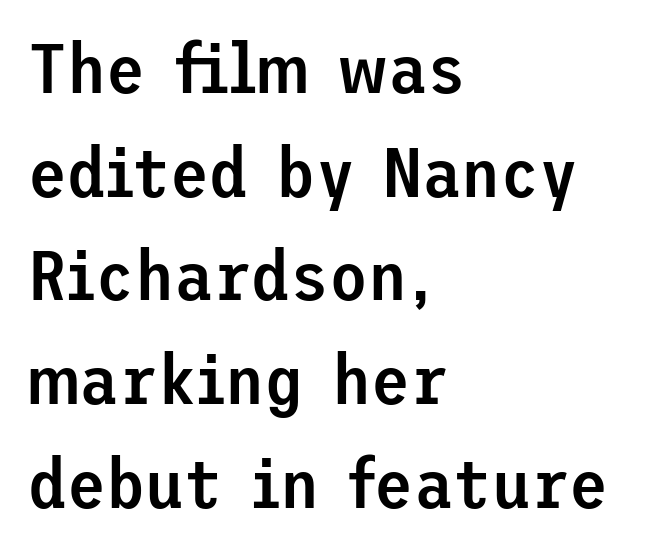
Q: Is the text bold? A: Semi-bold.
Q: Is the text italic (slanted)? A: No, it is upright.
Q: Is the typeface a serif or a sans-serif typeface? A: Sans-serif.
Q: Is the text underlined? A: No.
Q: How is the paragraph aligned? A: Left-aligned.
Q: Is the spacing between letters normal or unusually wide? A: Normal.
Q: Is the spacing between lines tight, normal or loose? A: Normal.
Q: Width (condensed, normal, or wide)? A: Normal.
Q: Stroke contrast? A: Low.
Q: x-height? A: Medium.
